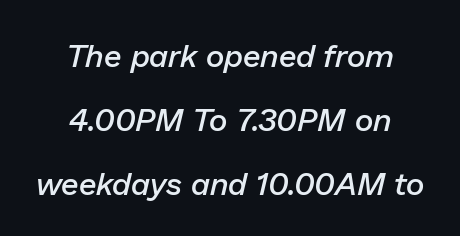
{"italic": "yes", "lean": "right", "slant_degrees": 13, "bold": "semi", "weight": "semibold", "width": "normal", "stroke_contrast": "low", "x_height": "medium", "monospaced": "no", "underline": "no", "align": "center", "line_spacing": "loose", "line_spacing_ratio": 2.0, "letter_spacing": "normal", "letter_spacing_em": 0.0, "glyph_px": 32}
